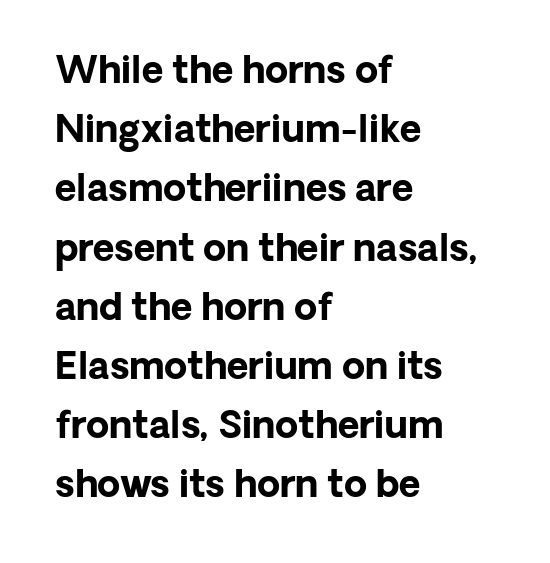
{"serif": "no", "italic": "no", "bold": "yes", "weight": "bold", "width": "normal", "stroke_contrast": "low", "x_height": "medium", "monospaced": "no", "underline": "no", "align": "left", "line_spacing": "normal", "line_spacing_ratio": 1.6, "letter_spacing": "normal", "letter_spacing_em": 0.0, "glyph_px": 37}
